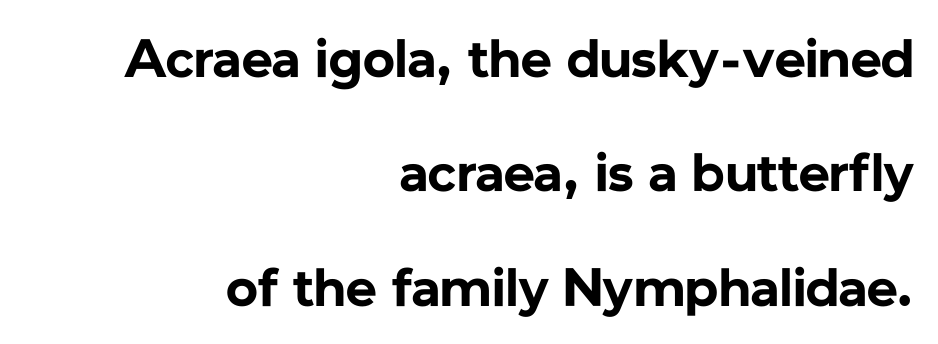
The image shows 54 px bold sans-serif type, upright; set right-aligned, loose line spacing (2.12x), normal letter spacing, not underlined; low stroke contrast and a medium x-height.
